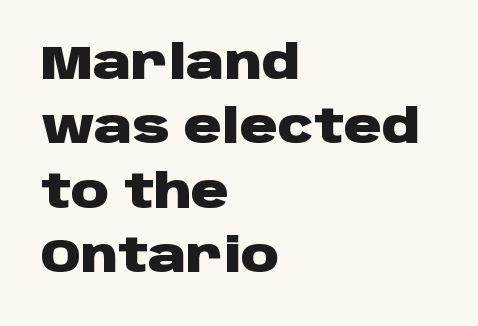
Q: Is the text bold? A: Yes.
Q: Is the text italic (slanted)? A: No, it is upright.
Q: Is the typeface a serif or a sans-serif typeface? A: Sans-serif.
Q: Is the text underlined? A: No.
Q: How is the paragraph aligned? A: Left-aligned.
Q: Is the spacing between letters normal or unusually wide? A: Normal.
Q: Is the spacing between lines tight, normal or loose? A: Normal.
Q: Width (condensed, normal, or wide)? A: Wide.
Q: Stroke contrast? A: Low.
Q: x-height? A: Large.
Q: Monospaced? A: No.
